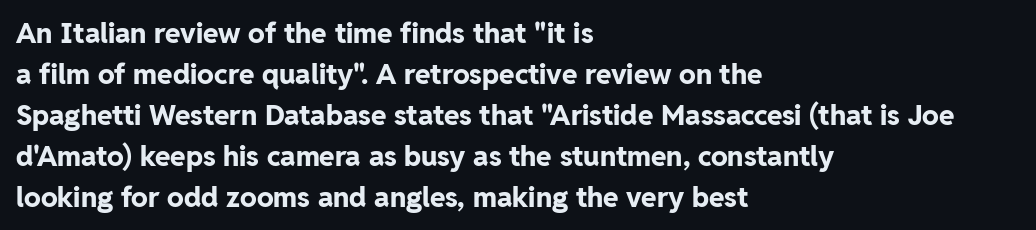
Between one letter and the next there's only the usual sliver of space. Beneath every word, the page is bare. If you drew a line through each stem, it would be perfectly vertical. Heavy-handed strokes throughout: this text is bold. The rendering uses natural spacing where letterforms have individual widths. Vertically, the passage feels balanced, rows spaced as you'd expect.
